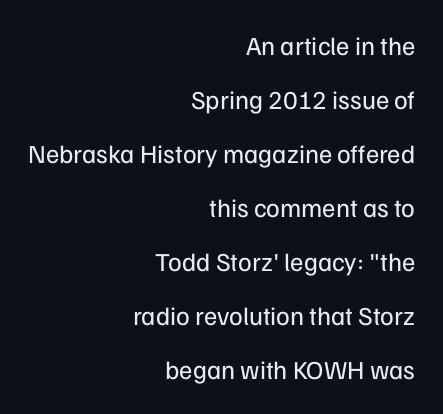
Q: Is the text bold? A: No.
Q: Is the text italic (slanted)? A: No, it is upright.
Q: Is the text underlined? A: No.
Q: How is the paragraph aligned? A: Right-aligned.
Q: Is the spacing between letters normal or unusually wide? A: Normal.
Q: Is the spacing between lines tight, normal or loose? A: Loose.
